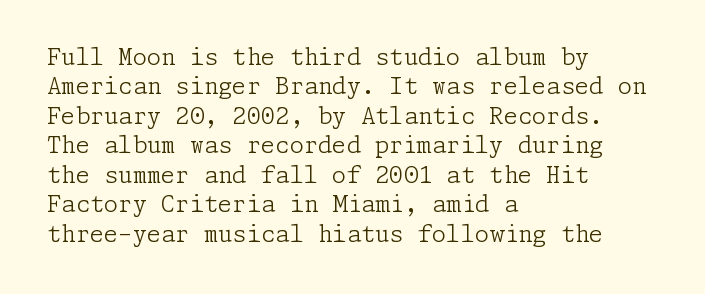
{"italic": "no", "bold": "no", "underline": "no", "align": "left", "line_spacing": "normal", "line_spacing_ratio": 1.28, "letter_spacing": "normal", "letter_spacing_em": 0.0, "glyph_px": 23}
